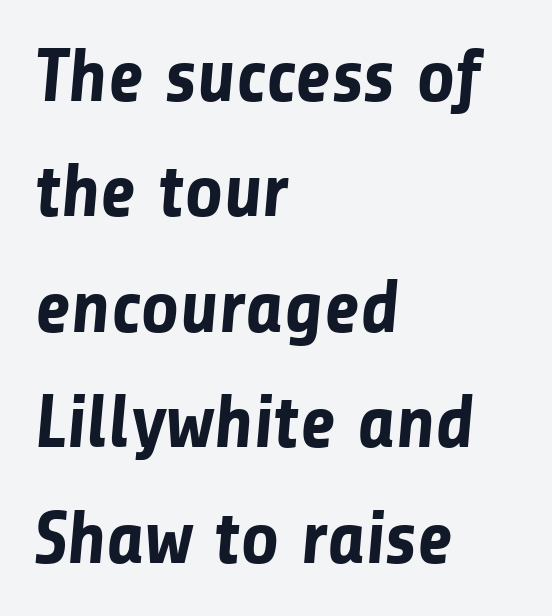
The image shows 75 px bold sans-serif type; set left-aligned, normal line spacing (1.54x), normal letter spacing, not underlined; low stroke contrast and a medium x-height.
